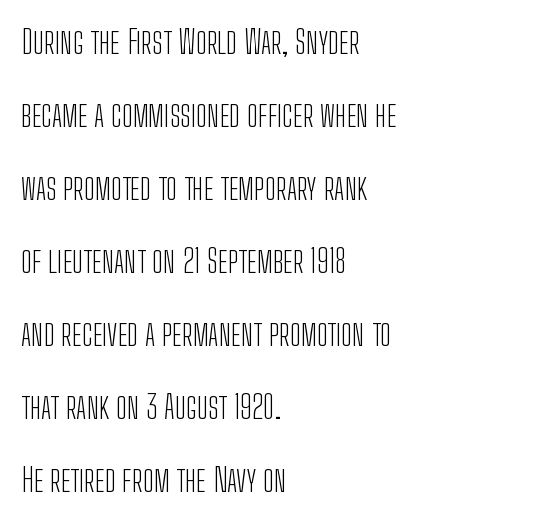
{"serif": "no", "italic": "no", "bold": "no", "weight": "light", "width": "condensed", "stroke_contrast": "low", "x_height": "medium", "monospaced": "no", "underline": "no", "align": "left", "line_spacing": "loose", "line_spacing_ratio": 2.21, "letter_spacing": "normal", "letter_spacing_em": 0.0, "glyph_px": 33}
